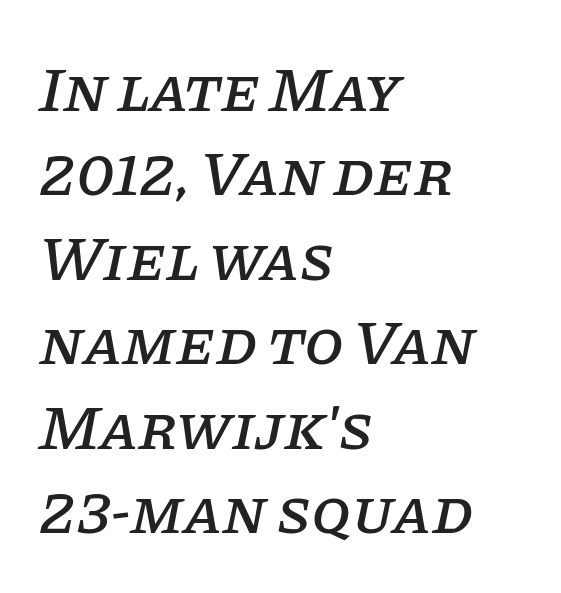
The image shows 64 px serif type, italic (leaning right); set left-aligned, normal line spacing (1.32x), normal letter spacing, not underlined; low stroke contrast and a large x-height.
